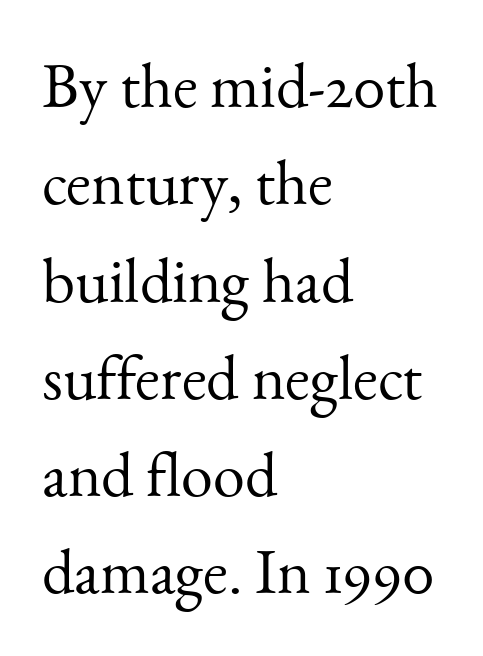
Q: Is the text bold? A: No.
Q: Is the text italic (slanted)? A: No, it is upright.
Q: Is the typeface a serif or a sans-serif typeface? A: Serif.
Q: Is the text underlined? A: No.
Q: How is the paragraph aligned? A: Left-aligned.
Q: Is the spacing between letters normal or unusually wide? A: Normal.
Q: Is the spacing between lines tight, normal or loose? A: Normal.
Q: Width (condensed, normal, or wide)? A: Normal.
Q: Stroke contrast? A: Medium.
Q: x-height? A: Small.
Q: Monospaced? A: No.
